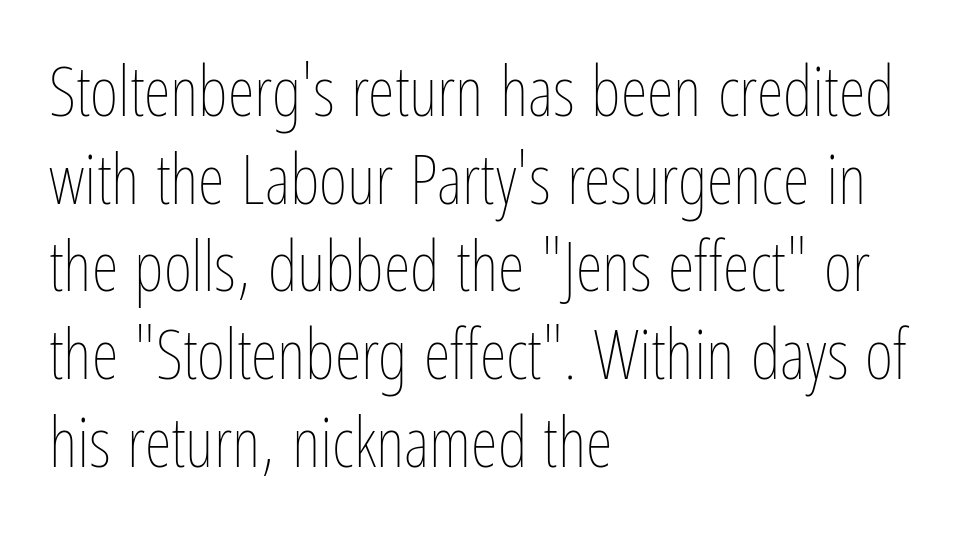
{"italic": "no", "bold": "no", "weight": "thin", "width": "condensed", "stroke_contrast": "low", "x_height": "medium", "monospaced": "no", "underline": "no", "align": "left", "line_spacing": "normal", "line_spacing_ratio": 1.27, "letter_spacing": "normal", "letter_spacing_em": 0.0, "glyph_px": 69}
